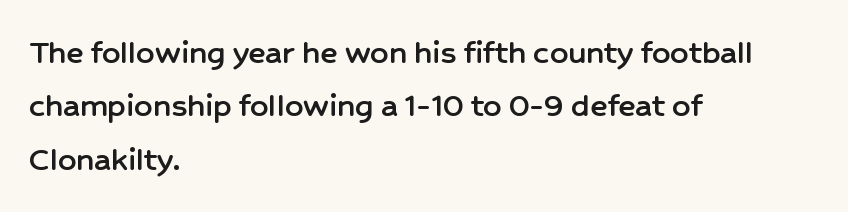
Q: Is the text italic (slanted)? A: No, it is upright.
Q: Is the typeface a serif or a sans-serif typeface? A: Sans-serif.
Q: Is the text underlined? A: No.
Q: How is the paragraph aligned? A: Left-aligned.
Q: Is the spacing between letters normal or unusually wide? A: Normal.
Q: Is the spacing between lines tight, normal or loose? A: Normal.
Q: Width (condensed, normal, or wide)? A: Normal.
Q: Stroke contrast? A: Low.
Q: x-height? A: Medium.
Q: Monospaced? A: No.
